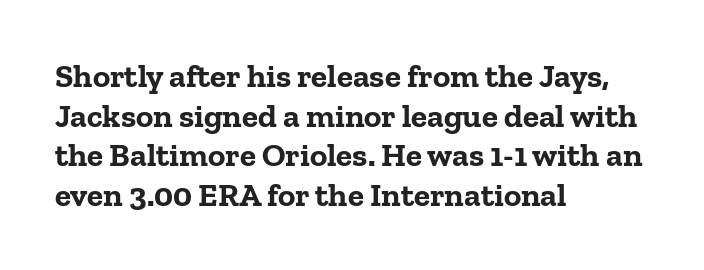
No extra tracking has been applied to these lines. Character widths vary here, with narrow letters taking less room than wide ones. A classic flush-left, rag-right setting is used for this passage. Typographic density is high because the face is bold.
